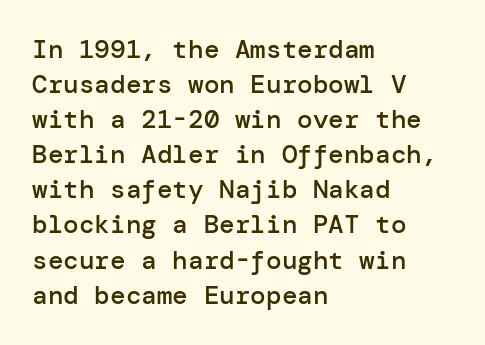
{"italic": "no", "bold": "semi", "underline": "no", "align": "left", "line_spacing": "normal", "line_spacing_ratio": 1.35, "letter_spacing": "normal", "letter_spacing_em": 0.0, "glyph_px": 26}
